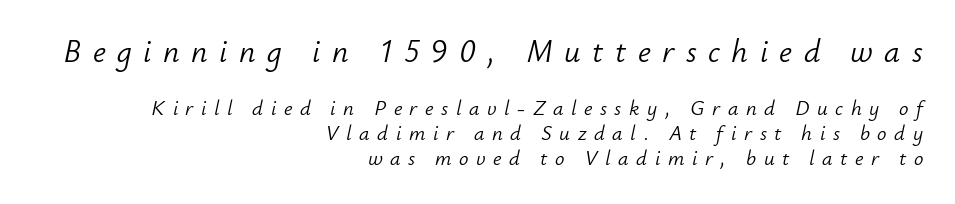
{"italic": "yes", "lean": "right", "slant_degrees": 12, "bold": "no", "weight": "light", "width": "normal", "stroke_contrast": "low", "x_height": "small", "monospaced": "no", "underline": "no", "align": "right", "line_spacing_ratio": 1.18, "letter_spacing": "wide", "letter_spacing_em": 0.36, "larger_block": "first", "size_ratio": 1.52, "glyph_px": 32}
